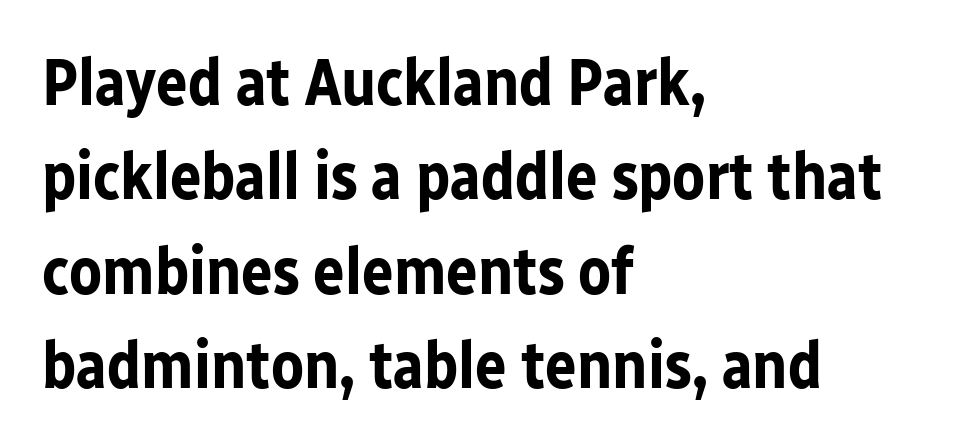
{"serif": "no", "italic": "no", "bold": "yes", "weight": "bold", "width": "normal", "stroke_contrast": "low", "x_height": "medium", "monospaced": "no", "underline": "no", "align": "left", "line_spacing": "normal", "line_spacing_ratio": 1.43, "letter_spacing": "normal", "letter_spacing_em": 0.0, "glyph_px": 66}
